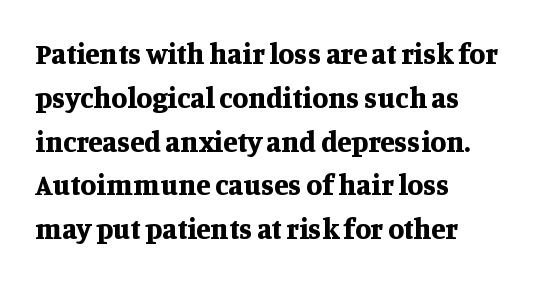
{"serif": "yes", "italic": "no", "bold": "yes", "weight": "bold", "width": "normal", "stroke_contrast": "medium", "x_height": "large", "monospaced": "no", "underline": "no", "align": "left", "line_spacing": "normal", "line_spacing_ratio": 1.51, "letter_spacing": "normal", "letter_spacing_em": 0.0, "glyph_px": 29}
